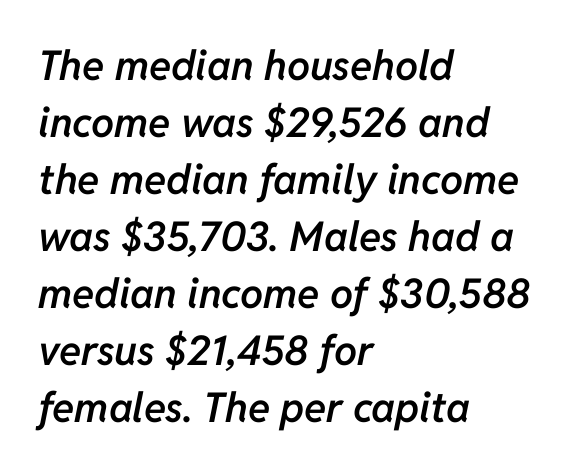
The image shows 41 px semibold type, italic (leaning right); set left-aligned, normal line spacing (1.39x), normal letter spacing, not underlined; low stroke contrast and a medium x-height.
